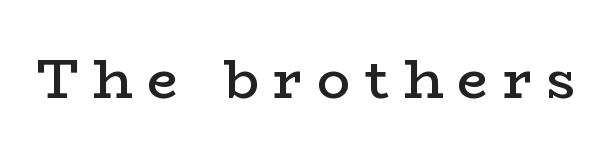
{"serif": "yes", "italic": "no", "bold": "semi", "weight": "semibold", "width": "wide", "stroke_contrast": "low", "x_height": "medium", "monospaced": "no", "underline": "no", "letter_spacing": "wide", "letter_spacing_em": 0.26, "glyph_px": 55}
